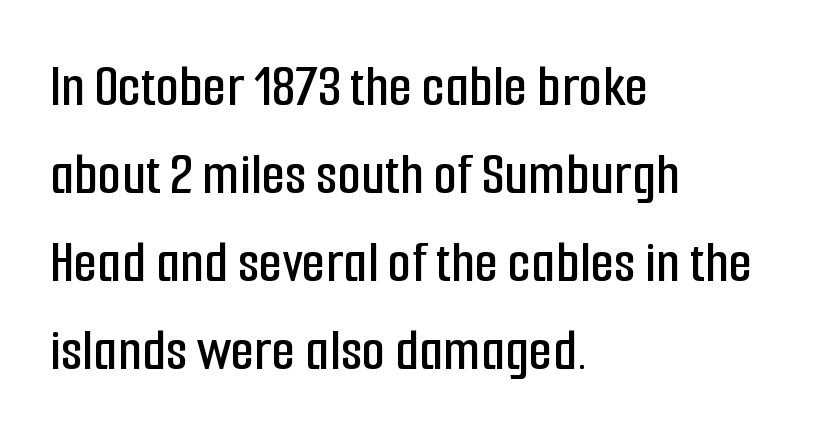
Caption: standard tracking, unaltered. Where is the straight margin? On the left. Every character sits straight up, as roman type does. The letters advance in unequal steps, a hallmark of proportional type.
